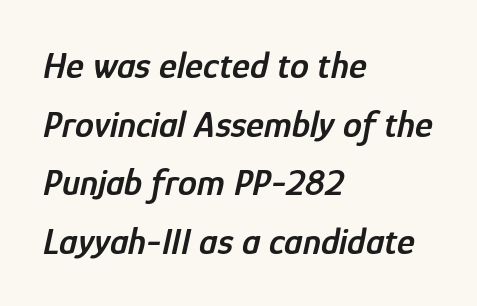
Q: Is the text bold? A: Semi-bold.
Q: Is the text italic (slanted)? A: Yes, it leans right by about 12 degrees.
Q: Is the text underlined? A: No.
Q: How is the paragraph aligned? A: Left-aligned.
Q: Is the spacing between letters normal or unusually wide? A: Normal.
Q: Is the spacing between lines tight, normal or loose? A: Normal.
Q: Width (condensed, normal, or wide)? A: Condensed.
Q: Stroke contrast? A: Low.
Q: x-height? A: Medium.
Q: Monospaced? A: No.
